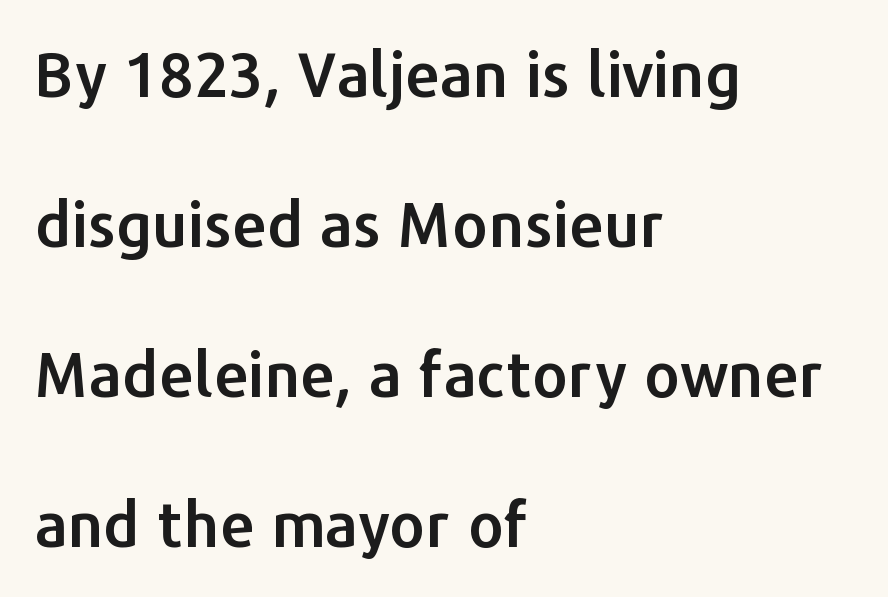
Q: Is the text italic (slanted)? A: No, it is upright.
Q: Is the typeface a serif or a sans-serif typeface? A: Sans-serif.
Q: Is the text underlined? A: No.
Q: How is the paragraph aligned? A: Left-aligned.
Q: Is the spacing between letters normal or unusually wide? A: Normal.
Q: Is the spacing between lines tight, normal or loose? A: Loose.
Q: Width (condensed, normal, or wide)? A: Normal.
Q: Stroke contrast? A: Low.
Q: x-height? A: Medium.
Q: Monospaced? A: No.
